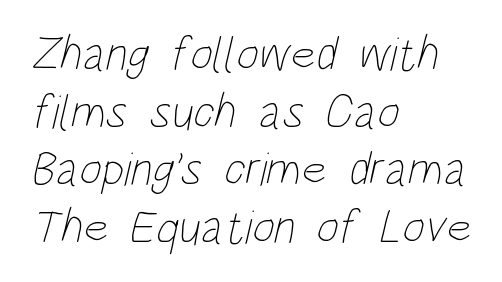
These lines are set flush left with a ragged right edge. Character widths vary here, with narrow letters taking less room than wide ones. How are the letters spaced? Ordinarily, with no added tracking. Plain, unruled lines of type. Stroke mass is kept to a normal reading level or below.
